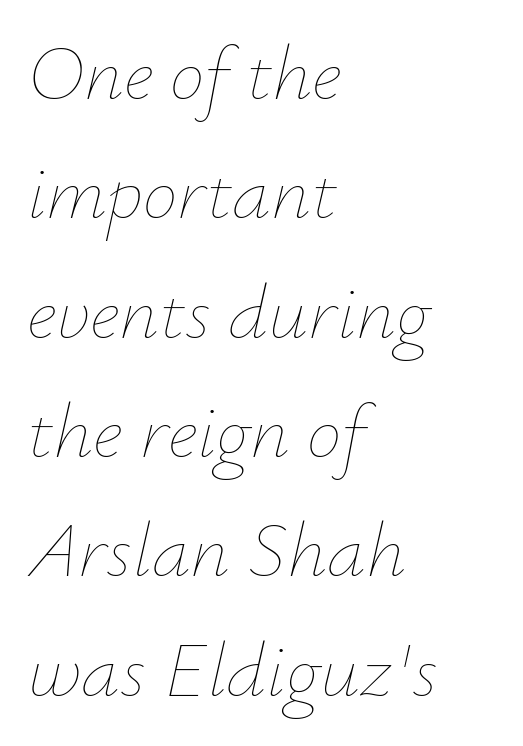
{"italic": "yes", "lean": "right", "slant_degrees": 12, "bold": "no", "weight": "thin", "width": "normal", "stroke_contrast": "low", "x_height": "small", "monospaced": "no", "underline": "no", "align": "left", "line_spacing": "normal", "line_spacing_ratio": 1.53, "letter_spacing": "normal", "letter_spacing_em": 0.0, "glyph_px": 78}
